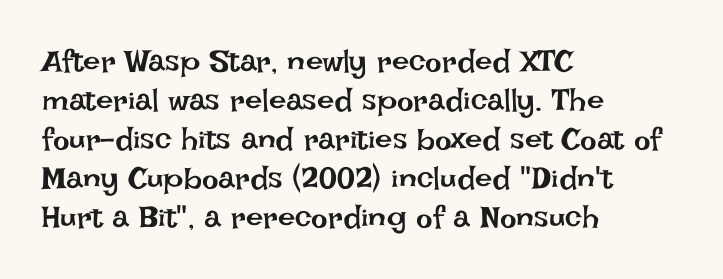
The image shows 31 px regular-weight type, upright; set left-aligned, normal line spacing (1.26x), normal letter spacing, not underlined; low stroke contrast and a large x-height.
